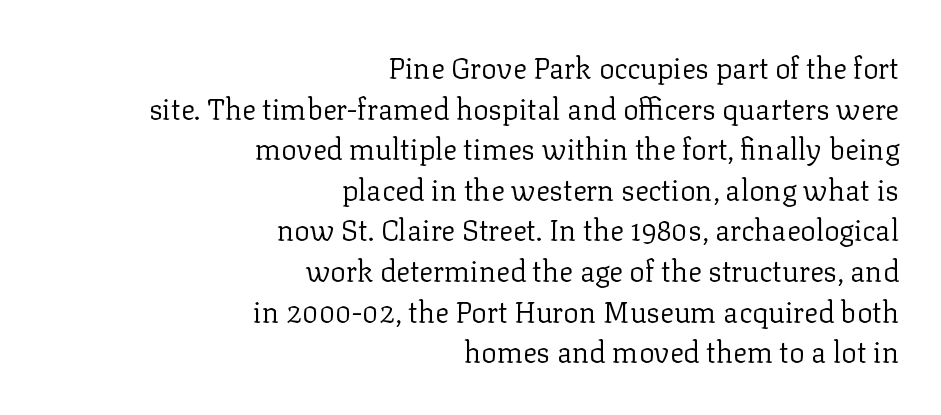
Letter spacing: default. The space directly below the letters is spotless. Tall strokes in this sample are plumb rather than angled. A light-to-regular cut is what we see here. Successive baselines arrive at the customary interval. The rendering shows small feet on the letterforms — a serif design.
